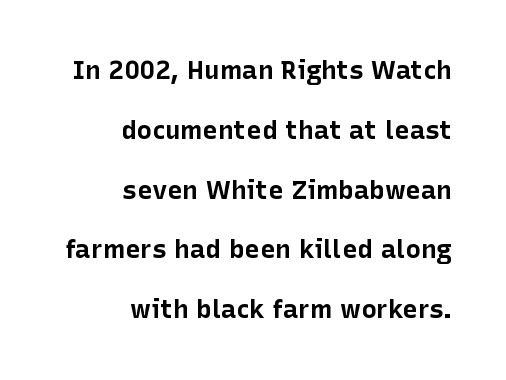
Q: Is the text bold? A: Yes.
Q: Is the text italic (slanted)? A: No, it is upright.
Q: Is the text underlined? A: No.
Q: How is the paragraph aligned? A: Right-aligned.
Q: Is the spacing between letters normal or unusually wide? A: Normal.
Q: Is the spacing between lines tight, normal or loose? A: Loose.
